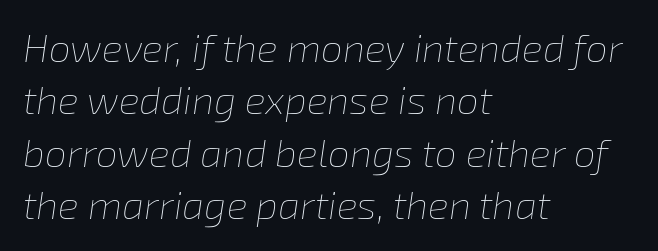
Honestly, there is no underline to notice here at all. Looks like regular typesetting: each glyph gets only the width it needs. This sample keeps an unexceptional amount of space between lines. Characters are canted at an angle relative to the baseline's perpendicular.
